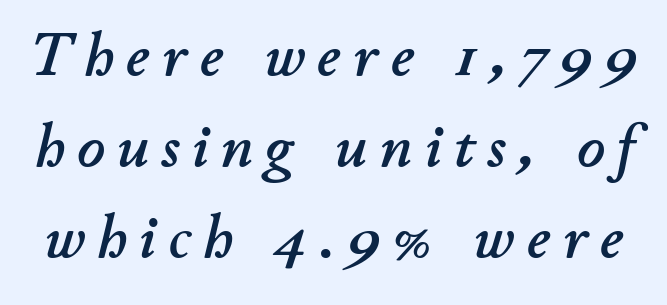
Q: Is the text italic (slanted)? A: Yes, it leans right by about 11 degrees.
Q: Is the text underlined? A: No.
Q: Is the spacing between letters normal or unusually wide? A: Unusually wide.
Q: Is the spacing between lines tight, normal or loose? A: Normal.
Q: Width (condensed, normal, or wide)? A: Normal.
Q: Stroke contrast? A: Low.
Q: x-height? A: Small.
Q: Monospaced? A: No.
